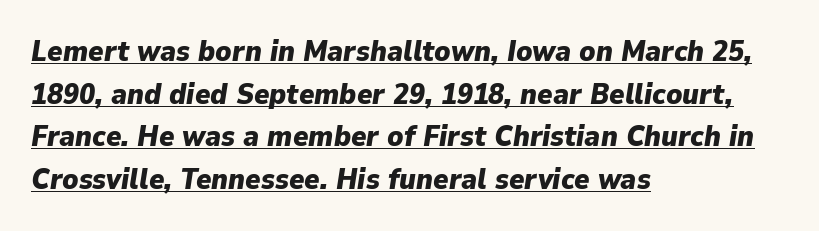
Heavy, bold letterforms. Casual observation: everything's shoved over to the left. This sample carries an underscore along the baseline area. Characters are canted at an angle relative to the baseline's perpendicular. Glyph-to-glyph distance matches everyday printed text.
